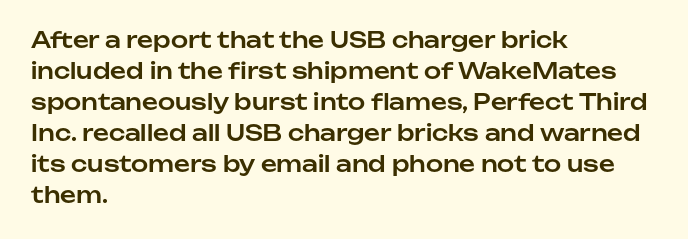
The image shows 22 px text type, upright; set left-aligned, normal line spacing (1.41x), normal letter spacing, not underlined.
